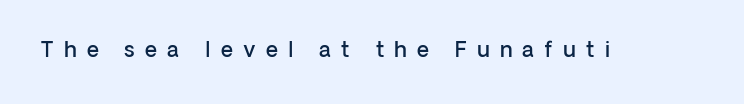
{"italic": "no", "bold": "semi", "underline": "no", "letter_spacing": "wide", "letter_spacing_em": 0.49, "glyph_px": 21}
